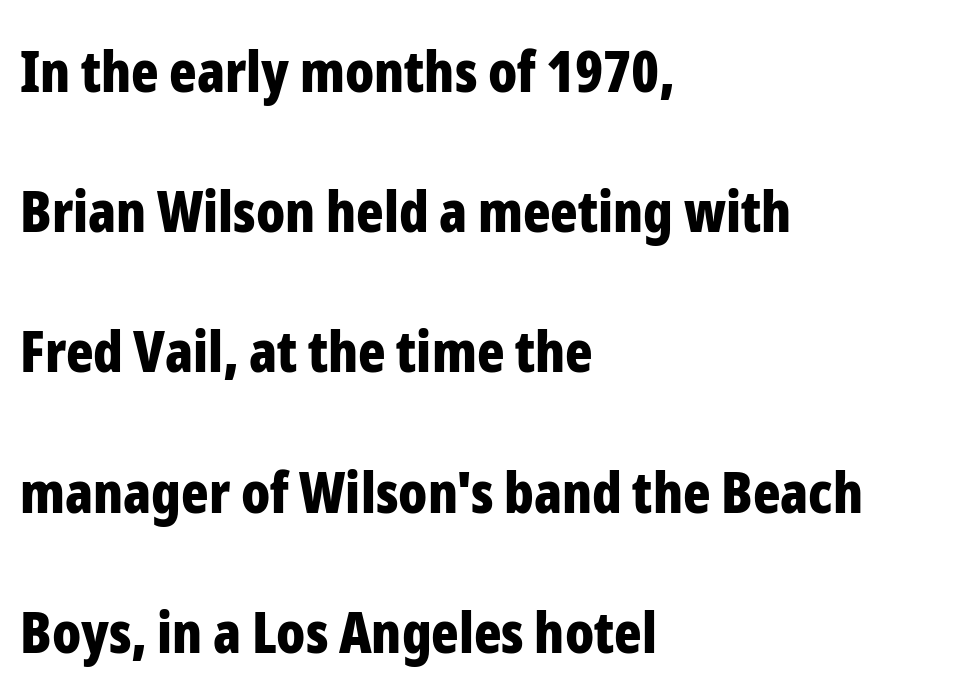
If you measured baseline to baseline, you'd find a long distance. Notice how the passage keeps a crisp vertical edge on the left only. Lines of text with bare space underneath. The glyphs have the mass of a bold cut. The characters display no serif detailing; their extremities are plain.
